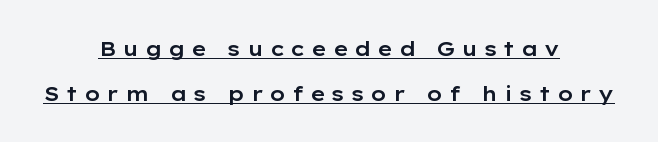
Q: Is the text italic (slanted)? A: No, it is upright.
Q: Is the text underlined? A: Yes.
Q: How is the paragraph aligned? A: Centered.
Q: Is the spacing between letters normal or unusually wide? A: Unusually wide.
Q: Is the spacing between lines tight, normal or loose? A: Loose.
